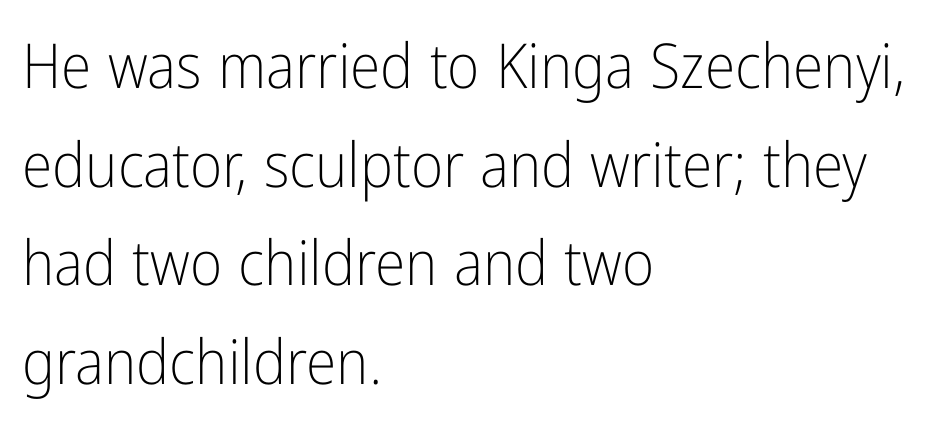
The image shows 62 px light, condensed sans-serif type, upright; set left-aligned, normal line spacing (1.59x), normal letter spacing, not underlined; low stroke contrast and a medium x-height.
